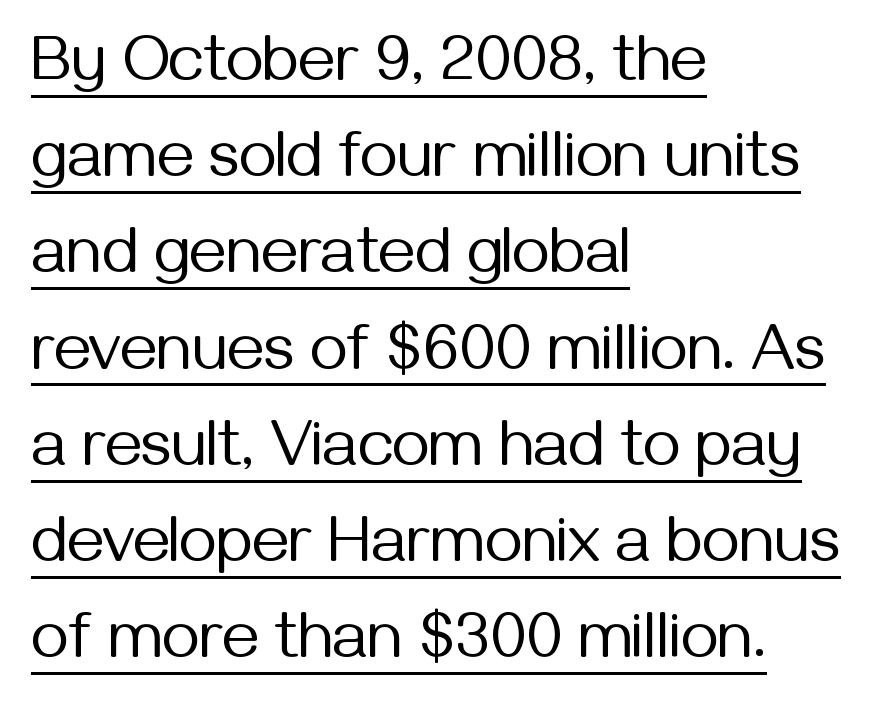
Q: Is the text bold? A: No.
Q: Is the text italic (slanted)? A: No, it is upright.
Q: Is the typeface a serif or a sans-serif typeface? A: Sans-serif.
Q: Is the text underlined? A: Yes.
Q: How is the paragraph aligned? A: Left-aligned.
Q: Is the spacing between letters normal or unusually wide? A: Normal.
Q: Is the spacing between lines tight, normal or loose? A: Normal.
Q: Width (condensed, normal, or wide)? A: Normal.
Q: Stroke contrast? A: Medium.
Q: x-height? A: Medium.
Q: Monospaced? A: No.
